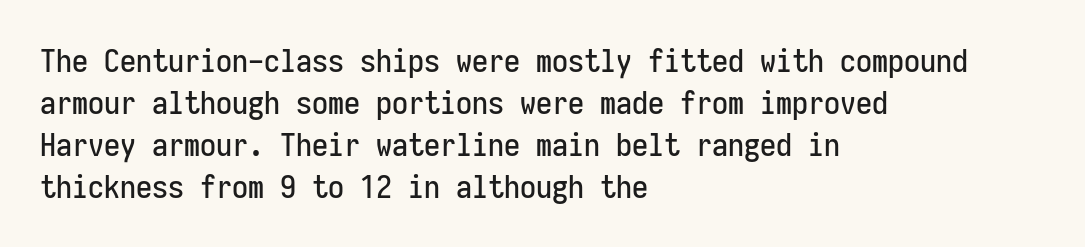
The rendering shows plain stroke endings on the letterforms — a sans-serif design. Do the characters align in a grid? Yes, the font is monospaced. Do the letters lean? They stand straight. The setting favours the left margin, as ordinary paragraphs usually do. Glyph-to-glyph distance matches everyday printed text.
